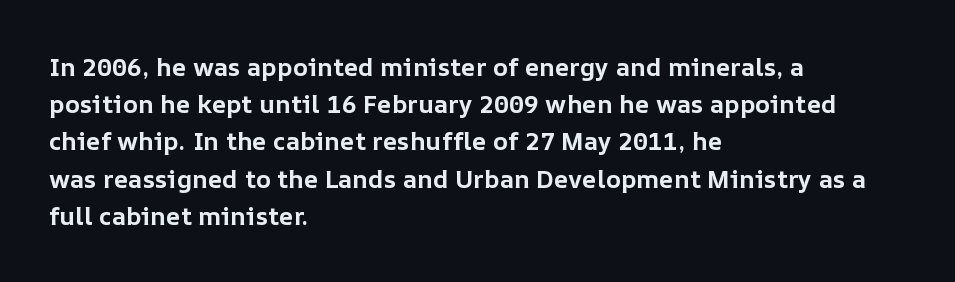
Italic: no, the glyphs are upright roman. Weight: bold. A typesetter would call this zero additional tracking. Does the copy run flush right? No — it runs flush left. In terms of leading, this rendering sits right in the middle. Quick note: underline off.
